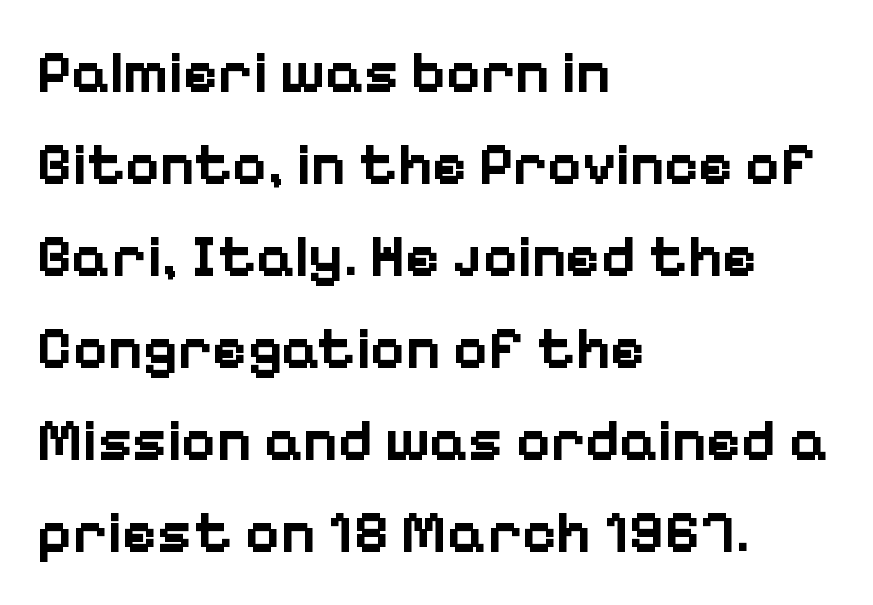
The image shows 59 px bold sans-serif type, upright; set left-aligned, normal line spacing (1.56x), normal letter spacing, not underlined; low stroke contrast and a medium x-height.
